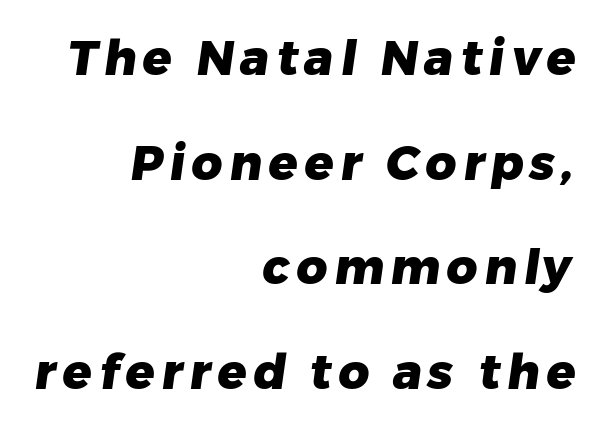
In terms of letterform style, serifs are entirely absent. Is the block centered? No — it sits flush against the right margin. The lines are spread far apart with generous leading. The space directly below the letters is spotless. Spacing verdict: proportional, widths tailored to each character. Strokes here are thick enough to call this a true bold.
